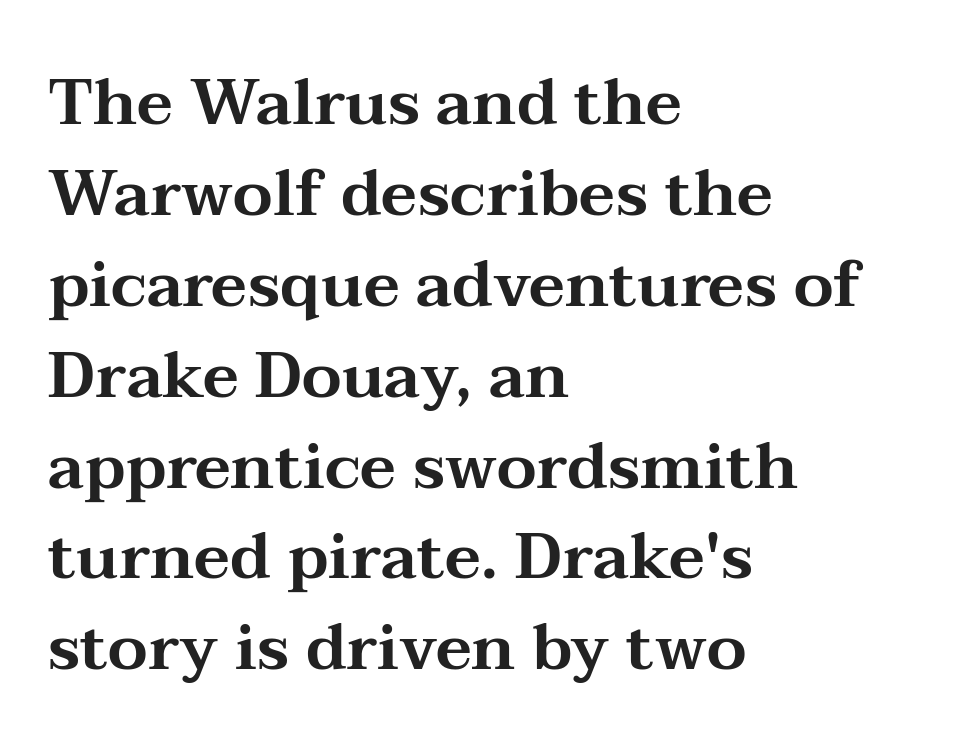
Caption: standard tracking, unaltered. Classification — serif. Typeset ragged right — the left edge is the straight one. Regular leading. The face used here is proportionally spaced, like ordinary book or web type. Do the letters lean? They stand straight.
